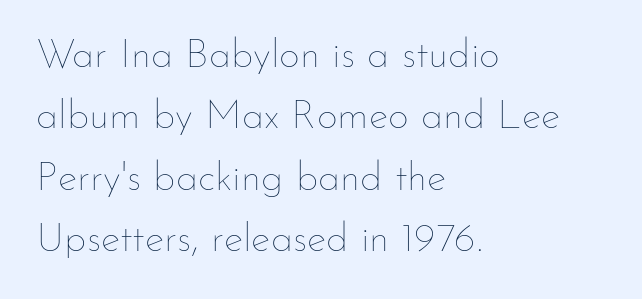
{"italic": "no", "bold": "no", "weight": "thin", "width": "normal", "stroke_contrast": "low", "x_height": "small", "monospaced": "no", "underline": "no", "align": "left", "line_spacing": "normal", "line_spacing_ratio": 1.5, "letter_spacing": "normal", "letter_spacing_em": 0.0, "glyph_px": 41}
